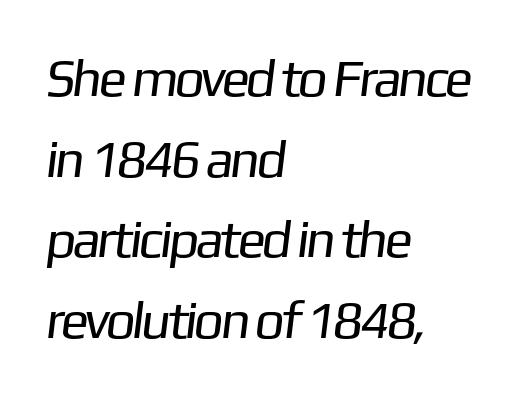
One glance says typical: line gaps are just what's usual. Observe the ordinary spacing: letters are neighbours, not strangers. Lines of text with bare space underneath. You could not count columns in this text — the font is proportionally spaced.
